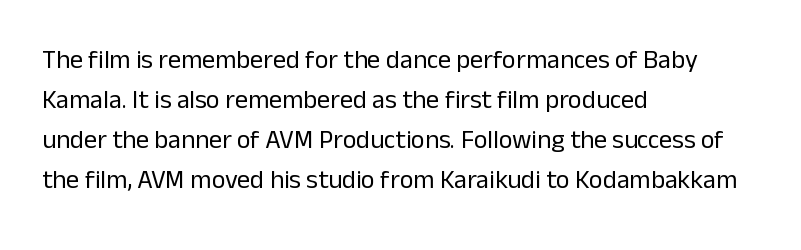
The image shows 26 px text type, upright; set left-aligned, normal line spacing (1.54x), normal letter spacing, not underlined.
